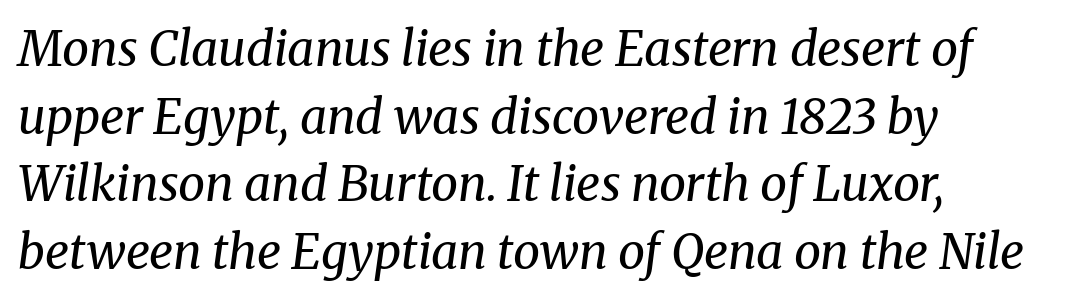
The image shows 48 px regular-weight serif type, italic (leaning right); set left-aligned, normal line spacing (1.41x), normal letter spacing, not underlined; medium stroke contrast and a medium x-height.
